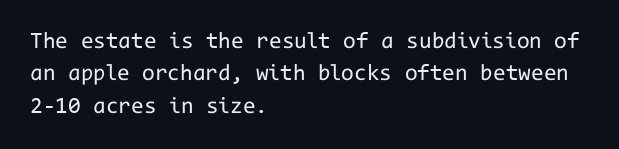
Q: Is the text bold? A: No.
Q: Is the text italic (slanted)? A: No, it is upright.
Q: Is the text underlined? A: No.
Q: How is the paragraph aligned? A: Left-aligned.
Q: Is the spacing between letters normal or unusually wide? A: Normal.
Q: Is the spacing between lines tight, normal or loose? A: Normal.
